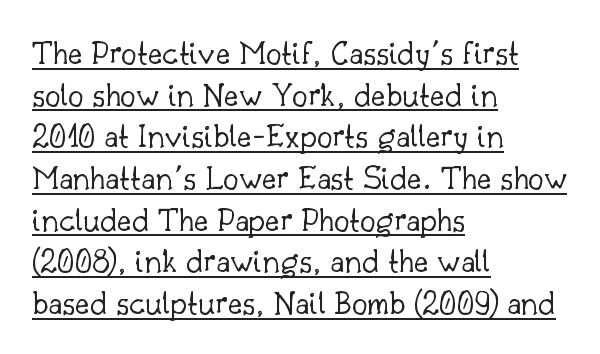
Q: Is the text bold? A: No.
Q: Is the text italic (slanted)? A: No, it is upright.
Q: Is the text underlined? A: Yes.
Q: How is the paragraph aligned? A: Left-aligned.
Q: Is the spacing between letters normal or unusually wide? A: Normal.
Q: Width (condensed, normal, or wide)? A: Normal.
Q: Stroke contrast? A: Low.
Q: x-height? A: Small.
Q: Monospaced? A: No.
